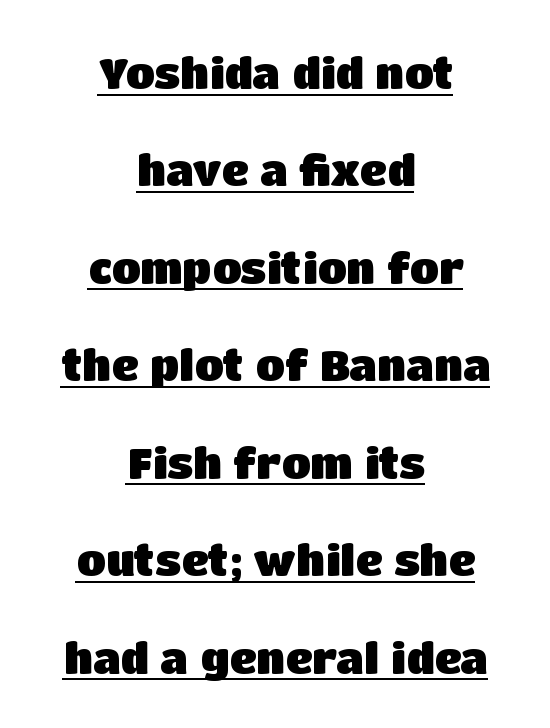
The image shows 42 px heavy sans-serif type, upright; set centered, loose line spacing (2.32x), normal letter spacing, underlined; low stroke contrast and a large x-height.
